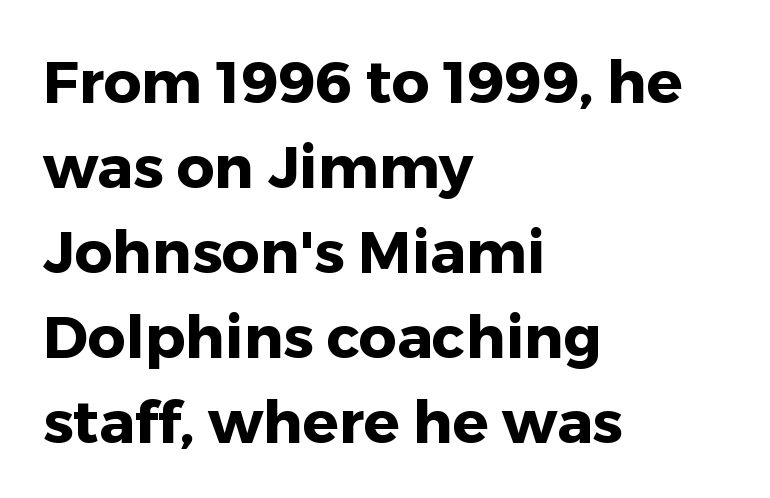
{"serif": "no", "italic": "no", "bold": "yes", "weight": "heavy", "width": "normal", "stroke_contrast": "low", "x_height": "medium", "monospaced": "no", "underline": "no", "align": "left", "line_spacing": "normal", "line_spacing_ratio": 1.44, "letter_spacing": "normal", "letter_spacing_em": 0.0, "glyph_px": 59}
